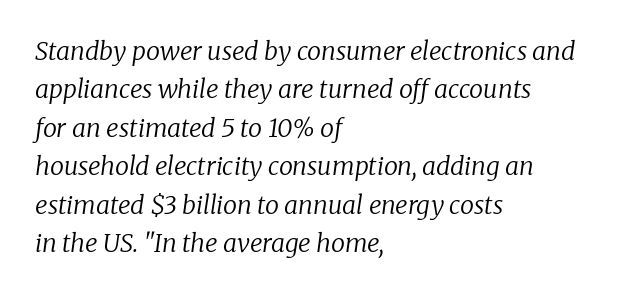
Q: Is the text bold? A: No.
Q: Is the text italic (slanted)? A: Yes, it leans right by about 8 degrees.
Q: Is the text underlined? A: No.
Q: How is the paragraph aligned? A: Left-aligned.
Q: Is the spacing between letters normal or unusually wide? A: Normal.
Q: Is the spacing between lines tight, normal or loose? A: Normal.
